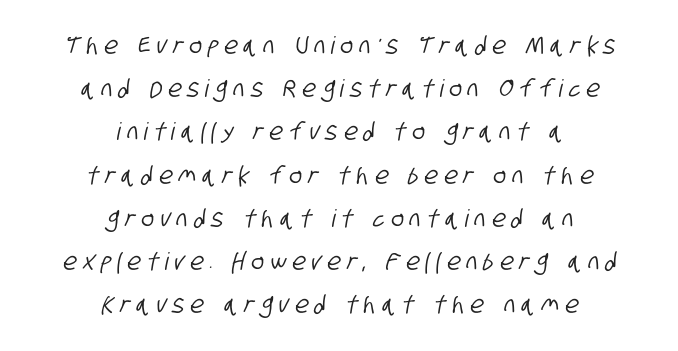
Q: Is the text underlined? A: No.
Q: How is the paragraph aligned? A: Centered.
Q: Is the spacing between letters normal or unusually wide? A: Unusually wide.
